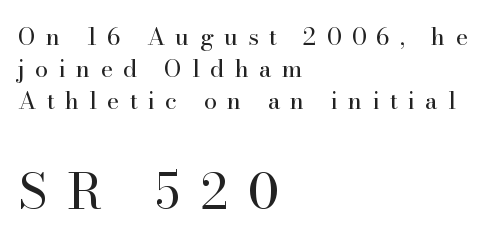
Q: Is the text bold? A: No.
Q: Is the text italic (slanted)? A: No, it is upright.
Q: Is the typeface a serif or a sans-serif typeface? A: Serif.
Q: Is the text underlined? A: No.
Q: How is the paragraph aligned? A: Left-aligned.
Q: Is the spacing between letters normal or unusually wide? A: Unusually wide.
Q: Is the spacing between lines tight, normal or loose? A: Normal.
Q: Which block of text is set in a larger size, the first (top) or the second (bottom)? A: The second (bottom) one.
Q: Width (condensed, normal, or wide)? A: Normal.
Q: Stroke contrast? A: High.
Q: x-height? A: Small.
Q: Monospaced? A: No.
